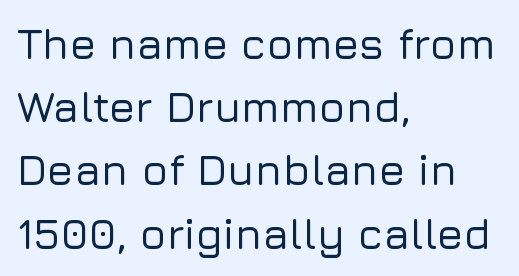
{"serif": "no", "italic": "no", "width": "normal", "stroke_contrast": "low", "x_height": "medium", "monospaced": "no", "underline": "no", "align": "left", "line_spacing": "normal", "line_spacing_ratio": 1.47, "letter_spacing": "normal", "letter_spacing_em": 0.0, "glyph_px": 43}
